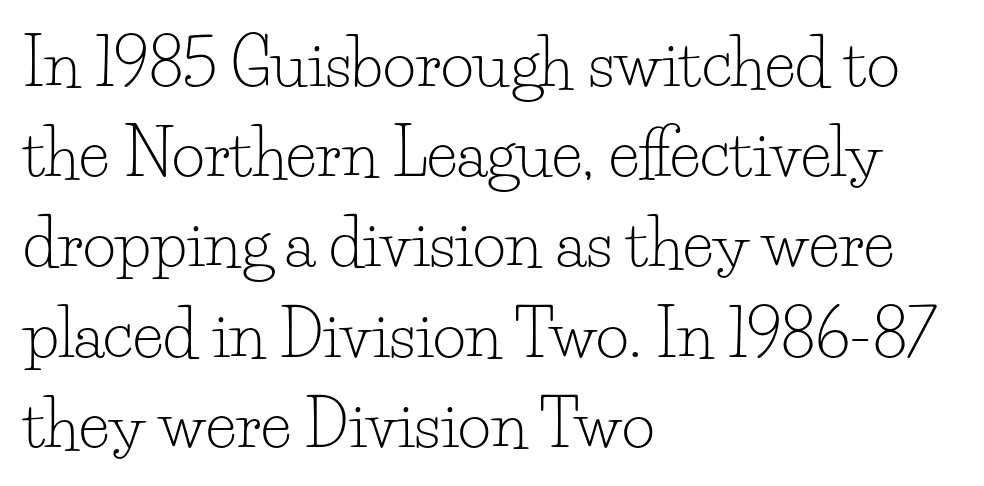
Q: Is the text bold? A: No.
Q: Is the text italic (slanted)? A: No, it is upright.
Q: Is the typeface a serif or a sans-serif typeface? A: Serif.
Q: Is the text underlined? A: No.
Q: How is the paragraph aligned? A: Left-aligned.
Q: Is the spacing between letters normal or unusually wide? A: Normal.
Q: Is the spacing between lines tight, normal or loose? A: Normal.
Q: Width (condensed, normal, or wide)? A: Normal.
Q: Stroke contrast? A: Low.
Q: x-height? A: Small.
Q: Monospaced? A: No.
